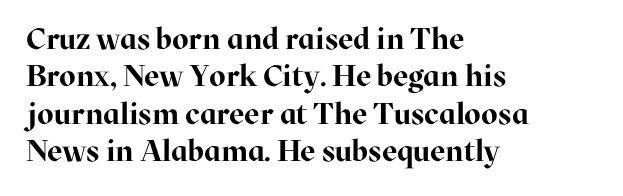
{"serif": "yes", "italic": "no", "bold": "yes", "weight": "bold", "width": "normal", "stroke_contrast": "high", "x_height": "medium", "monospaced": "no", "underline": "no", "align": "left", "line_spacing": "normal", "line_spacing_ratio": 1.25, "letter_spacing": "normal", "letter_spacing_em": 0.0, "glyph_px": 30}
